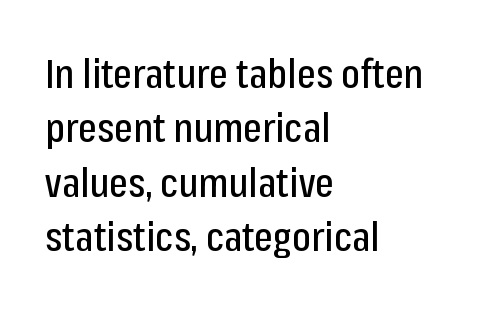
{"serif": "no", "italic": "no", "width": "condensed", "stroke_contrast": "low", "x_height": "medium", "monospaced": "no", "underline": "no", "align": "left", "line_spacing": "normal", "line_spacing_ratio": 1.36, "letter_spacing": "normal", "letter_spacing_em": 0.0, "glyph_px": 40}
